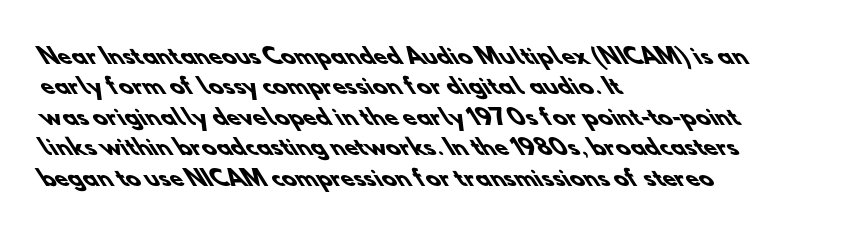
Q: Is the text bold? A: Yes.
Q: Is the text underlined? A: No.
Q: How is the paragraph aligned? A: Left-aligned.
Q: Is the spacing between letters normal or unusually wide? A: Normal.
Q: Is the spacing between lines tight, normal or loose? A: Normal.
